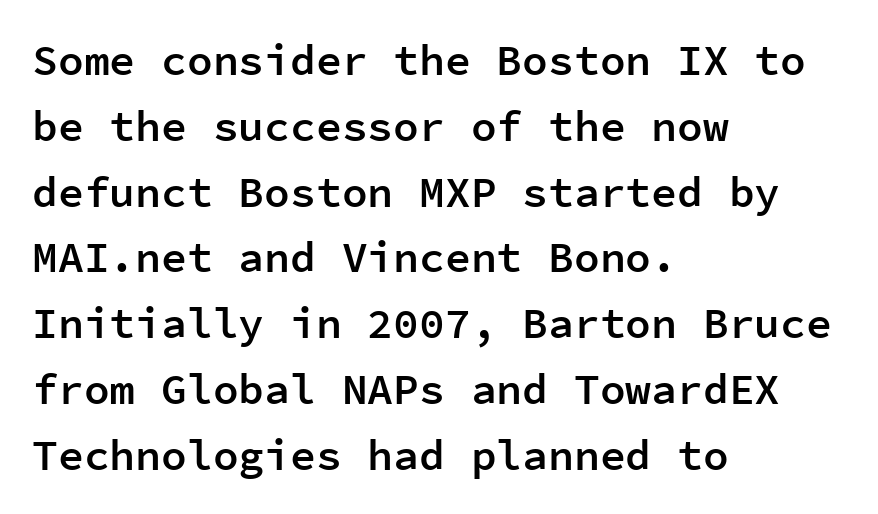
A fair bit of extra ink — the face is semibold, not bold. Unlike italic type, these characters show no tilt at all. Note the uniform advance width — an 'i' takes as much space as an 'm'. This rendering uses left alignment, leaving the right contour irregular.
